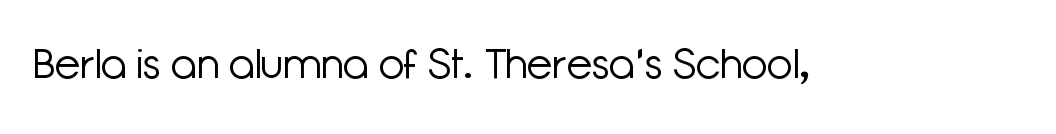
Descender tails drop into unmarked territory. The typeface chosen for these lines omits serifs. This is not heavy type; no bold has been used. Observe the ordinary spacing: letters are neighbours, not strangers. Tall strokes in this sample are plumb rather than angled.
